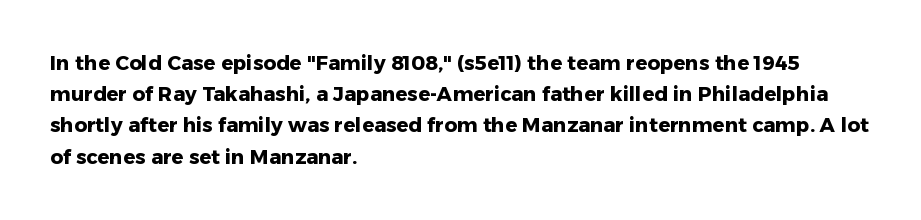
Q: Is the text bold? A: Yes.
Q: Is the text italic (slanted)? A: No, it is upright.
Q: Is the text underlined? A: No.
Q: How is the paragraph aligned? A: Left-aligned.
Q: Is the spacing between letters normal or unusually wide? A: Normal.
Q: Is the spacing between lines tight, normal or loose? A: Normal.
